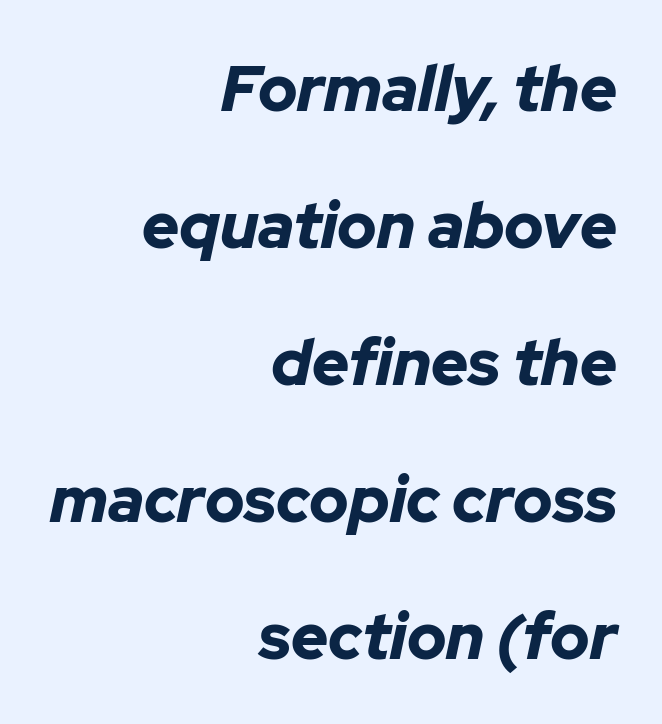
The image shows 64 px bold type, italic (leaning right); set right-aligned, loose line spacing (2.14x), normal letter spacing, not underlined; low stroke contrast and a medium x-height.
